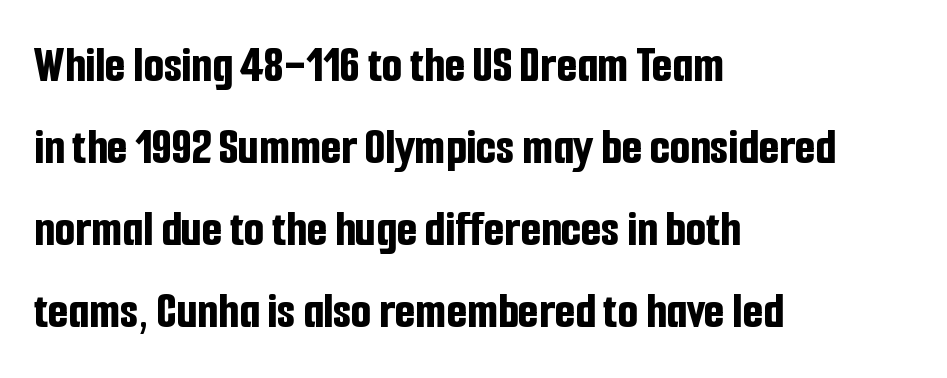
The image shows 52 px bold, condensed sans-serif type, upright; set left-aligned, normal line spacing (1.58x), normal letter spacing, not underlined; low stroke contrast and a medium x-height.
